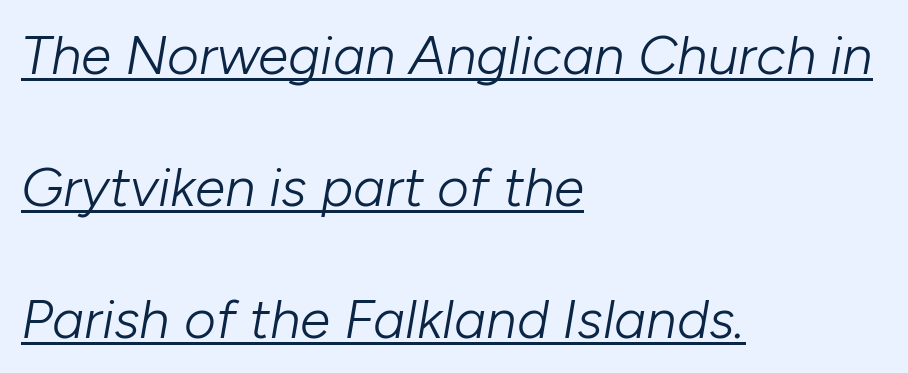
Q: Is the text bold? A: No.
Q: Is the text italic (slanted)? A: Yes, it leans right by about 10 degrees.
Q: Is the text underlined? A: Yes.
Q: How is the paragraph aligned? A: Left-aligned.
Q: Is the spacing between letters normal or unusually wide? A: Normal.
Q: Is the spacing between lines tight, normal or loose? A: Loose.
Q: Width (condensed, normal, or wide)? A: Normal.
Q: Stroke contrast? A: Low.
Q: x-height? A: Medium.
Q: Monospaced? A: No.
